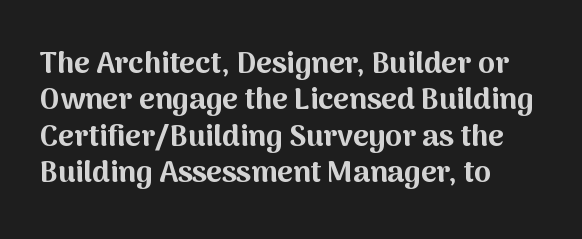
What kind of face is this? One without serifs — a sans. Line starts are locked; line ends wander. Proportional: the letters do not fall into vertical columns. Check under the words: just untouched page. Inter-character spacing is left at the font's built-in metrics.
